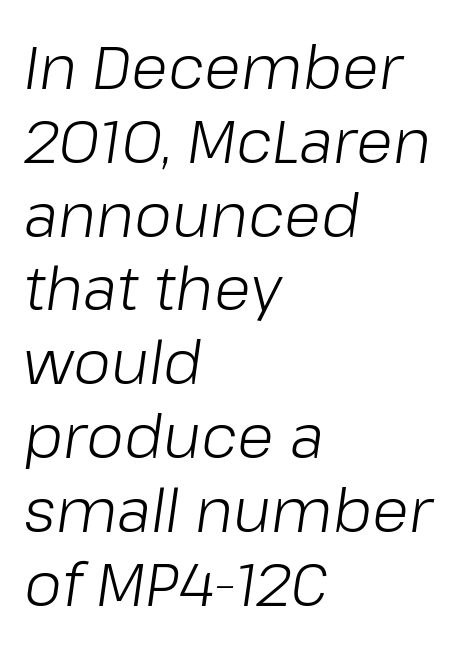
{"italic": "yes", "lean": "right", "slant_degrees": 8, "bold": "no", "weight": "light", "width": "normal", "stroke_contrast": "low", "x_height": "medium", "monospaced": "no", "underline": "no", "align": "left", "line_spacing_ratio": 1.23, "letter_spacing": "normal", "letter_spacing_em": 0.0, "glyph_px": 60}
